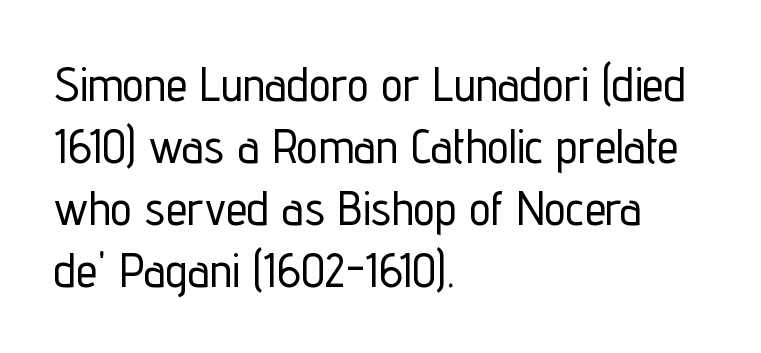
Q: Is the text italic (slanted)? A: No, it is upright.
Q: Is the typeface a serif or a sans-serif typeface? A: Sans-serif.
Q: Is the text underlined? A: No.
Q: How is the paragraph aligned? A: Left-aligned.
Q: Is the spacing between letters normal or unusually wide? A: Normal.
Q: Is the spacing between lines tight, normal or loose? A: Normal.
Q: Width (condensed, normal, or wide)? A: Condensed.
Q: Stroke contrast? A: Low.
Q: x-height? A: Medium.
Q: Monospaced? A: No.
